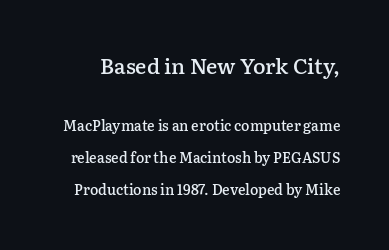
The image shows 21 px text type, upright; set loose line spacing (2.29x), normal letter spacing, not underlined; the first (top) block is 1.5x larger.
